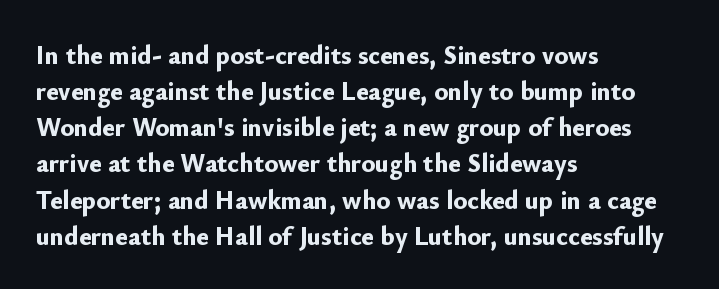
Clear beneath every line of the passage. The typography opts for an upright posture over an oblique one. Evenly set lines give the paragraph a standard silhouette. Standard letterfit; no display-style spreading of the glyphs. The compositor pushed each line to the left boundary.
